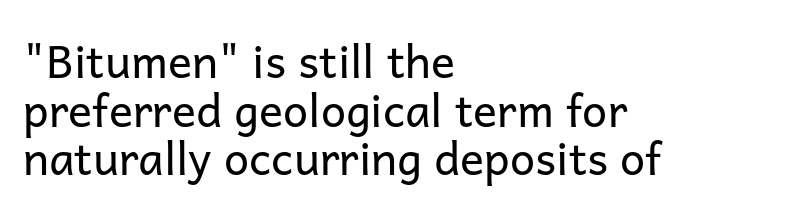
The image shows 45 px regular-weight sans-serif type, upright; set left-aligned, tight line spacing (1.08x), normal letter spacing, not underlined; low stroke contrast and a medium x-height.
